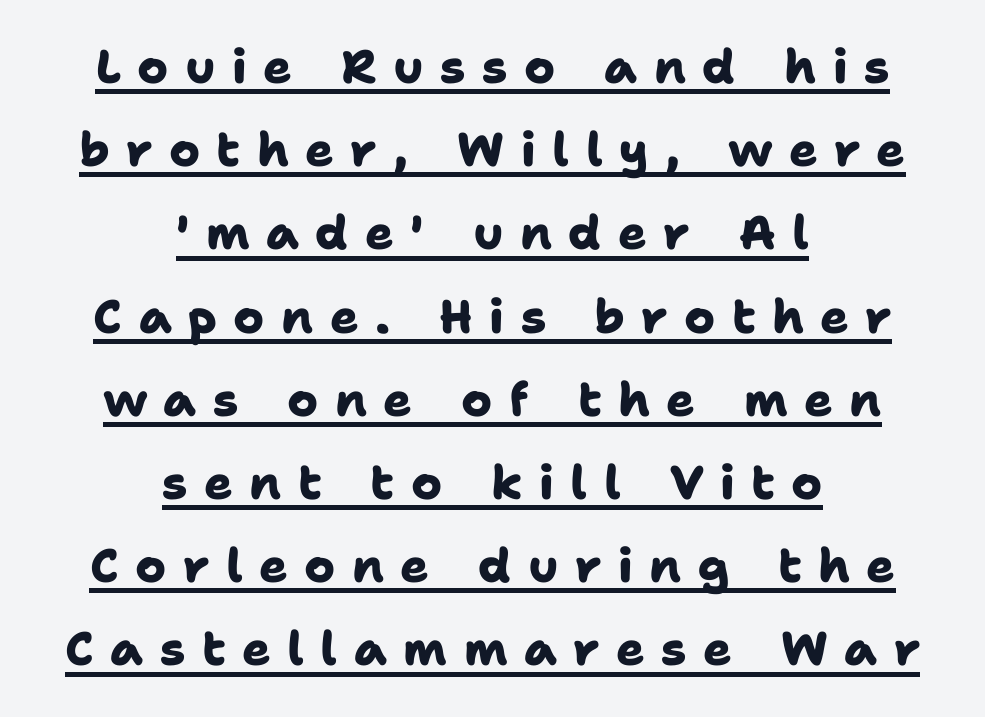
{"serif": "no", "bold": "yes", "weight": "heavy", "width": "normal", "stroke_contrast": "low", "x_height": "medium", "monospaced": "no", "underline": "yes", "align": "center", "line_spacing_ratio": 1.77, "letter_spacing": "wide", "letter_spacing_em": 0.35, "glyph_px": 47}
